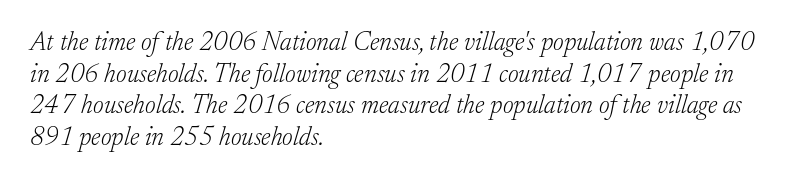
Inter-character spacing is left at the font's built-in metrics. Teacher's note: observe the even left margin — that is flush-left alignment. The words here are not underlined. Compared with ordinary roman type, these characters are visibly tilted. Each stroke keeps to a modest, everyday thickness or less.
